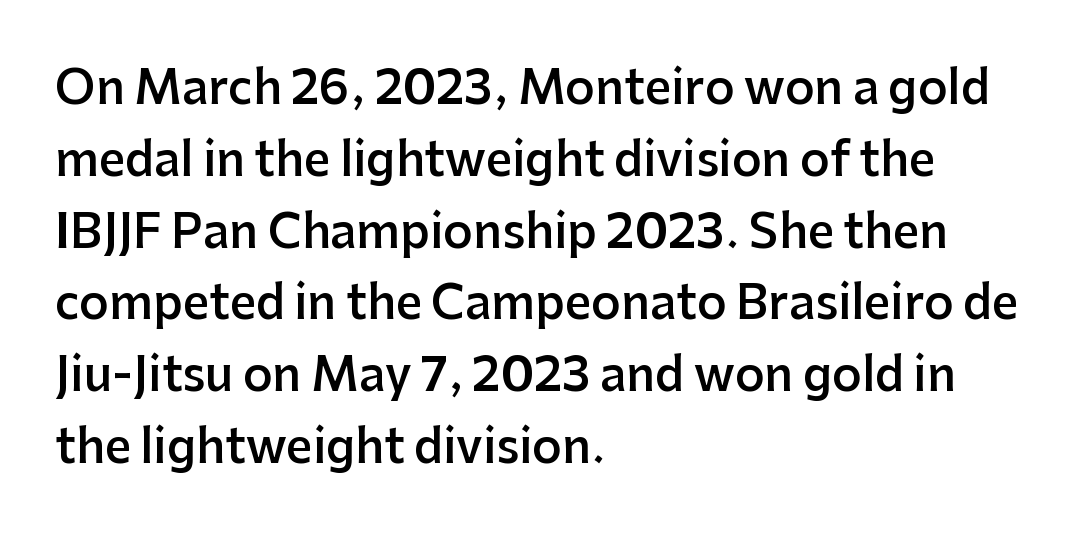
Q: Is the text bold? A: Semi-bold.
Q: Is the text italic (slanted)? A: No, it is upright.
Q: Is the typeface a serif or a sans-serif typeface? A: Sans-serif.
Q: Is the text underlined? A: No.
Q: How is the paragraph aligned? A: Left-aligned.
Q: Is the spacing between letters normal or unusually wide? A: Normal.
Q: Is the spacing between lines tight, normal or loose? A: Normal.
Q: Width (condensed, normal, or wide)? A: Normal.
Q: Stroke contrast? A: Low.
Q: x-height? A: Medium.
Q: Monospaced? A: No.
